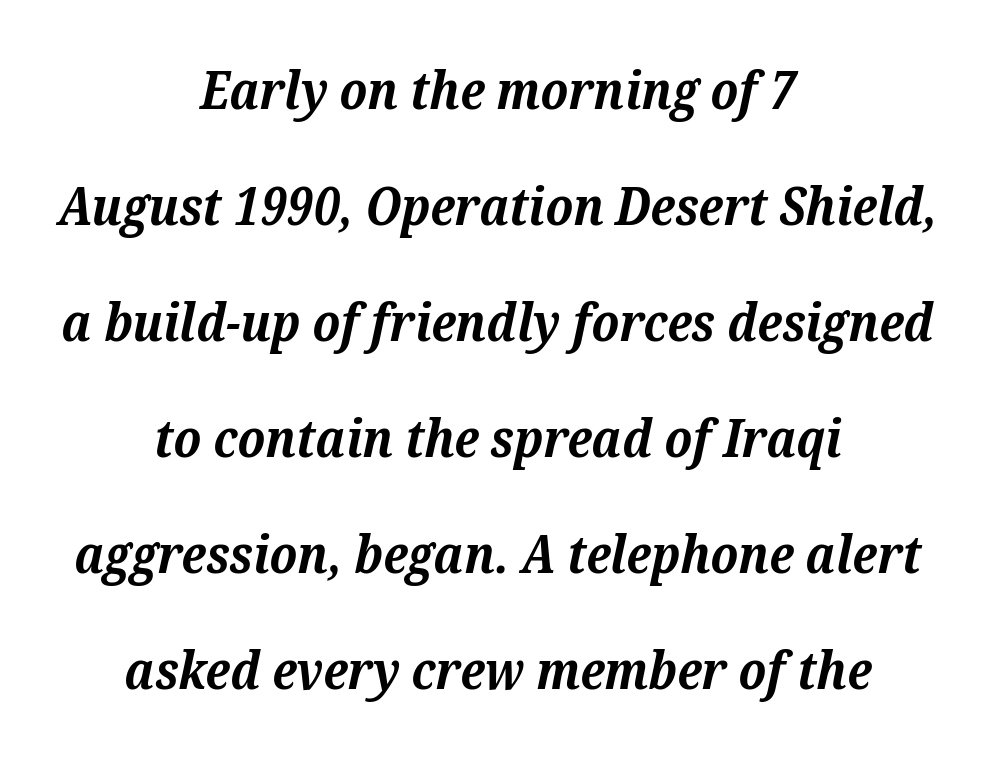
{"serif": "yes", "italic": "yes", "lean": "right", "slant_degrees": 12, "bold": "yes", "weight": "bold", "width": "normal", "stroke_contrast": "medium", "x_height": "medium", "monospaced": "no", "underline": "no", "align": "center", "line_spacing": "loose", "line_spacing_ratio": 2.23, "letter_spacing": "normal", "letter_spacing_em": 0.0, "glyph_px": 52}
